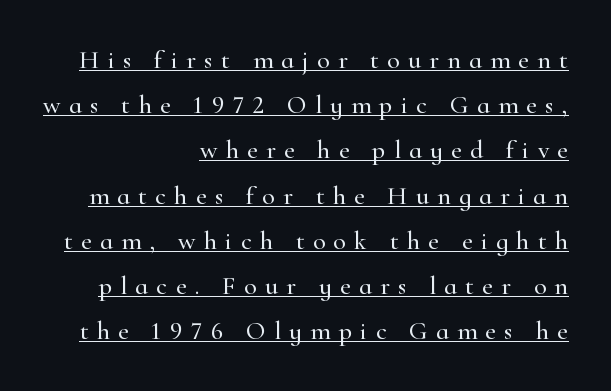
The image shows 26 px text type, upright; set right-aligned, line spacing 1.74x, unusually wide letter spacing (+0.32 em), underlined.
